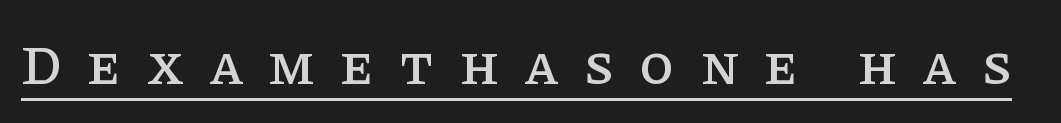
The image shows 56 px serif type, upright; set unusually wide letter spacing (+0.45 em), underlined; low stroke contrast and a large x-height.
